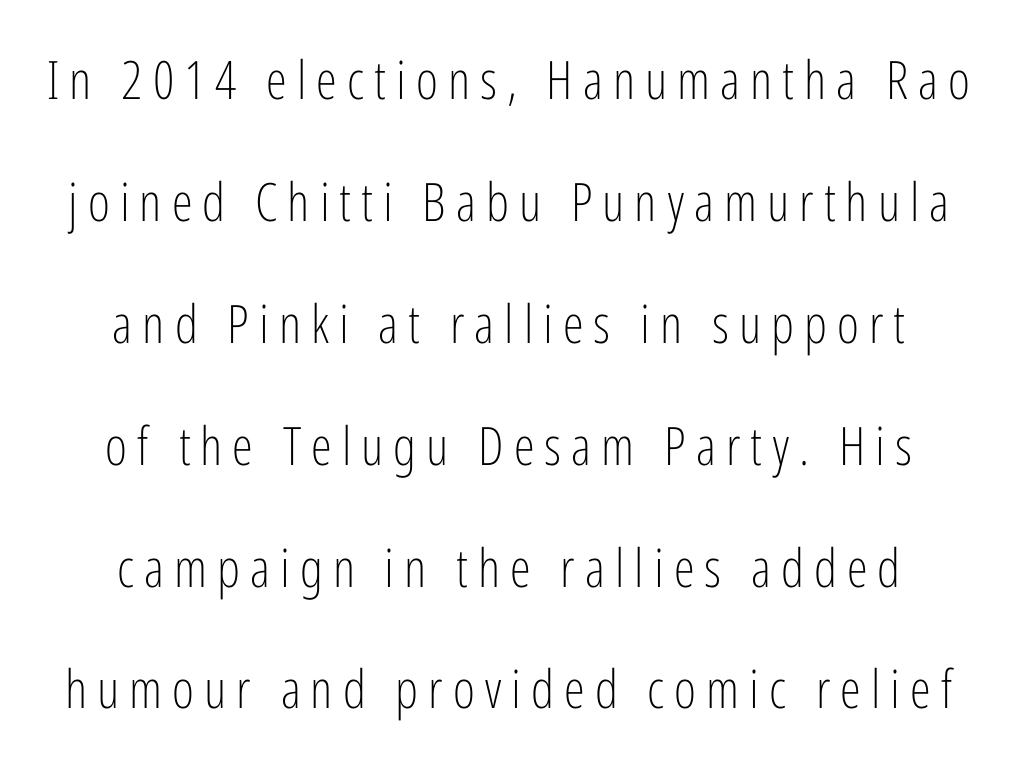
The image shows 53 px light, condensed sans-serif type, upright; set centered, loose line spacing (2.3x), not underlined; low stroke contrast and a medium x-height.
